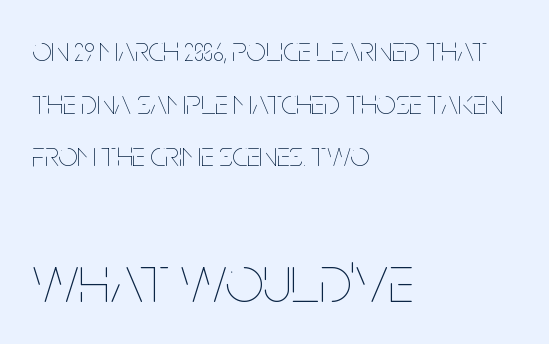
{"italic": "no", "bold": "no", "weight": "thin", "width": "condensed", "stroke_contrast": "low", "x_height": "large", "monospaced": "no", "underline": "no", "align": "left", "line_spacing": "normal", "line_spacing_ratio": 1.55, "letter_spacing": "normal", "letter_spacing_em": 0.0, "larger_block": "second", "size_ratio": 1.97, "glyph_px": 67}
